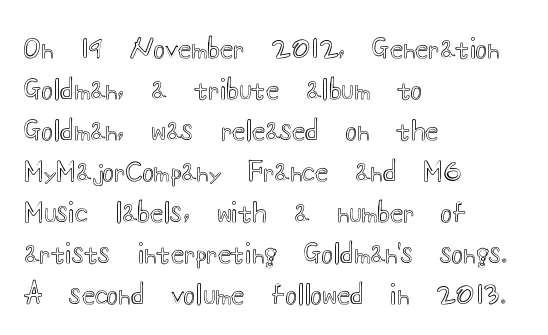
The image shows 27 px text type, upright; set left-aligned, normal line spacing (1.52x), normal letter spacing, not underlined.
